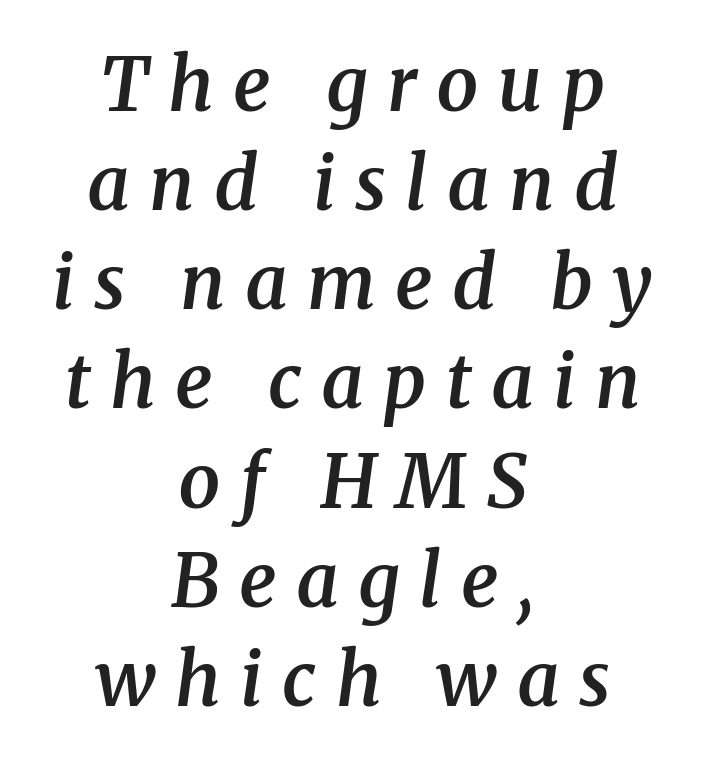
Any mark beneath the type? The region is blank. You could not count columns in this text — the font is proportionally spaced. I'd call this a serif setting — the letters wear small feet. Rows of type keep a routine distance in the vertical direction. The lines in this sample share a center point and differ in where they start and stop. The font is running at a semibold setting, under full bold.
